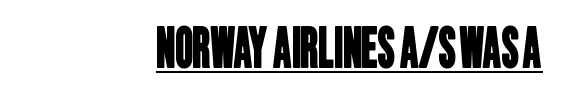
The image shows 55 px condensed sans-serif type; set right-aligned, normal letter spacing, underlined; low stroke contrast and a large x-height.
